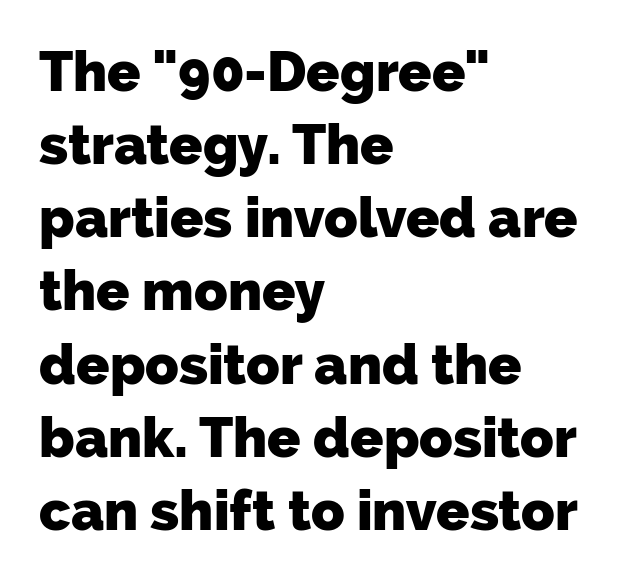
The image shows 55 px heavy sans-serif type; set left-aligned, normal line spacing (1.33x), normal letter spacing, not underlined; low stroke contrast and a medium x-height.
